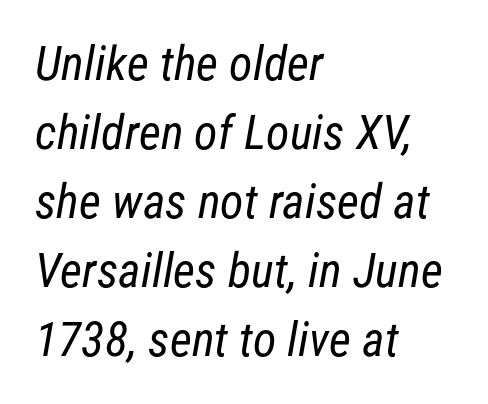
{"serif": "no", "bold": "no", "weight": "regular", "width": "condensed", "stroke_contrast": "low", "x_height": "medium", "monospaced": "no", "underline": "no", "align": "left", "line_spacing": "normal", "line_spacing_ratio": 1.44, "letter_spacing": "normal", "letter_spacing_em": 0.0, "glyph_px": 48}
